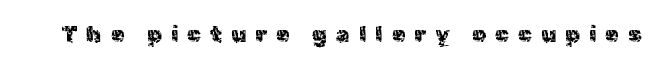
Q: Is the text bold? A: No.
Q: Is the text italic (slanted)? A: No, it is upright.
Q: Is the text underlined? A: No.
Q: Is the spacing between letters normal or unusually wide? A: Unusually wide.
